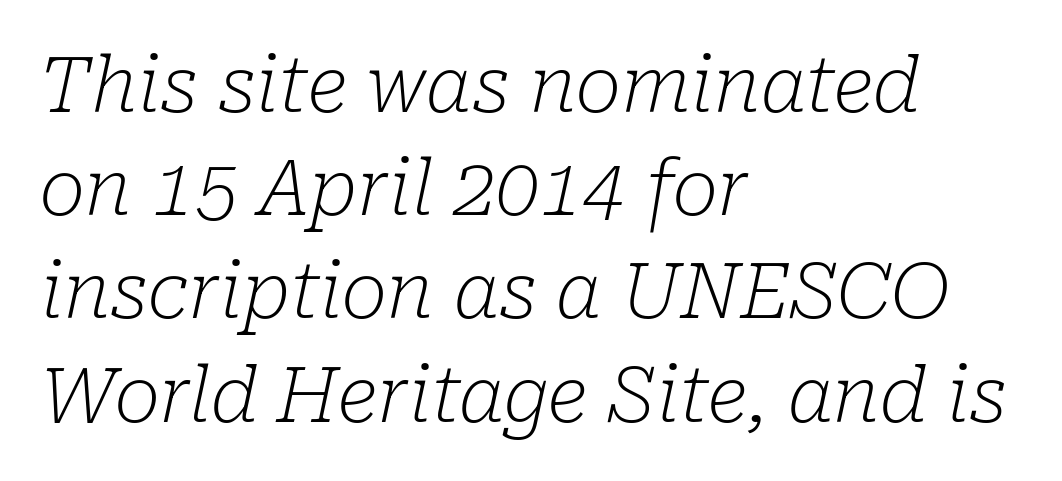
Q: Is the text bold? A: No.
Q: Is the text italic (slanted)? A: Yes, it leans right by about 10 degrees.
Q: Is the typeface a serif or a sans-serif typeface? A: Serif.
Q: Is the text underlined? A: No.
Q: How is the paragraph aligned? A: Left-aligned.
Q: Is the spacing between letters normal or unusually wide? A: Normal.
Q: Is the spacing between lines tight, normal or loose? A: Normal.
Q: Width (condensed, normal, or wide)? A: Normal.
Q: Stroke contrast? A: Low.
Q: x-height? A: Medium.
Q: Monospaced? A: No.
